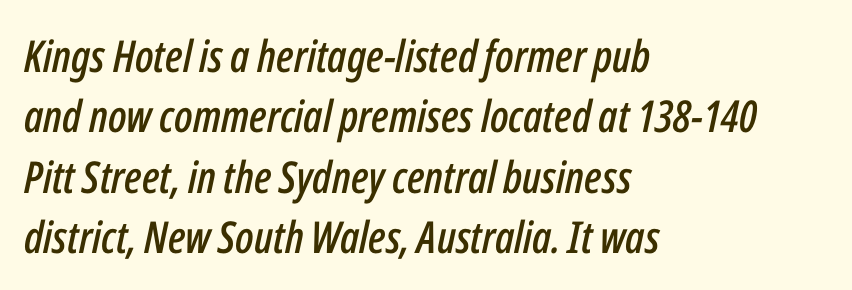
Q: Is the text italic (slanted)? A: Yes, it leans right by about 12 degrees.
Q: Is the text underlined? A: No.
Q: How is the paragraph aligned? A: Left-aligned.
Q: Is the spacing between letters normal or unusually wide? A: Normal.
Q: Is the spacing between lines tight, normal or loose? A: Normal.
Q: Width (condensed, normal, or wide)? A: Condensed.
Q: Stroke contrast? A: Low.
Q: x-height? A: Medium.
Q: Monospaced? A: No.
